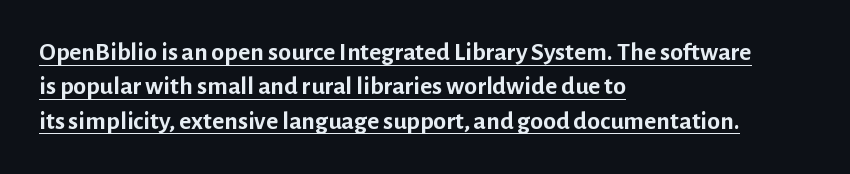
Q: Is the text bold? A: Yes.
Q: Is the text italic (slanted)? A: No, it is upright.
Q: Is the text underlined? A: Yes.
Q: How is the paragraph aligned? A: Left-aligned.
Q: Is the spacing between letters normal or unusually wide? A: Normal.
Q: Is the spacing between lines tight, normal or loose? A: Normal.
